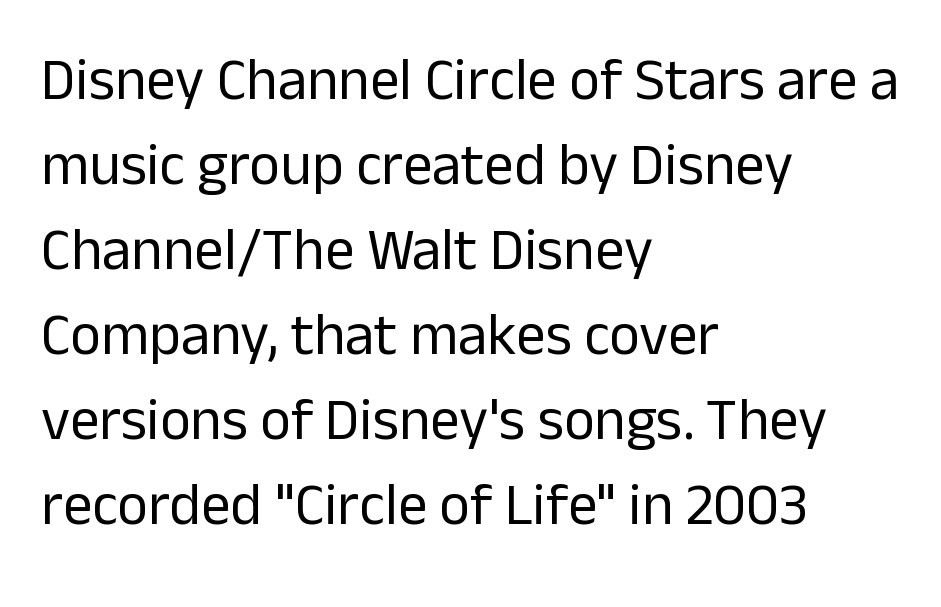
Typeset ragged right — the left edge is the straight one. Tracking here is standard; glyphs follow each other at the usual distance. The glyphs are unaccompanied by any horizontal stroke below them. The strokes carry an ordinary text weight at most. Varying glyph widths throughout — classic text-font behaviour.
